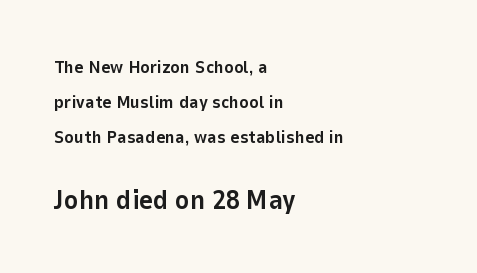
{"italic": "no", "bold": "yes", "underline": "no", "align": "left", "line_spacing": "loose", "line_spacing_ratio": 1.95, "letter_spacing": "normal", "letter_spacing_em": 0.0, "larger_block": "second", "size_ratio": 1.5, "glyph_px": 27}
